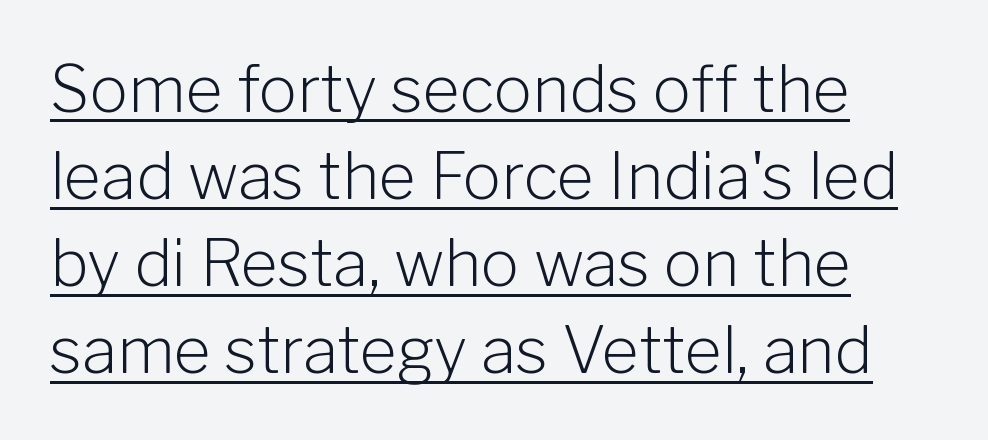
The image shows 64 px light sans-serif type, upright; set normal line spacing (1.36x), normal letter spacing, underlined; low stroke contrast and a medium x-height.
